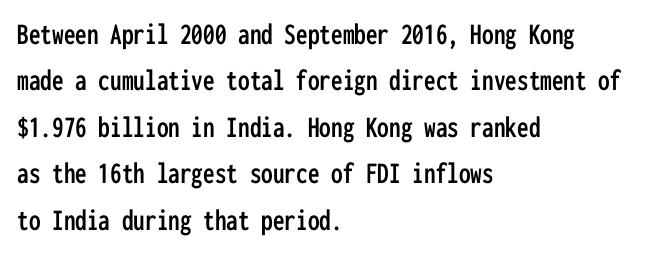
The image shows 31 px condensed sans-serif type, upright, monospaced; set left-aligned, normal line spacing (1.5x), normal letter spacing, not underlined; low stroke contrast and a medium x-height.
